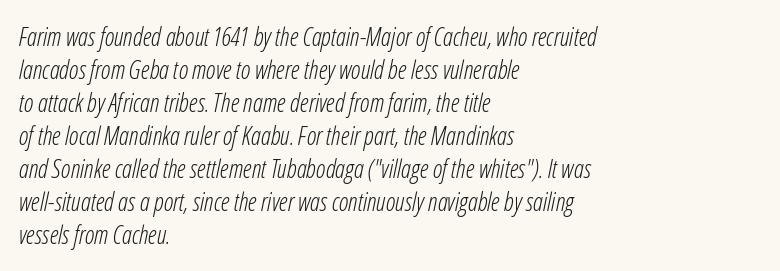
{"italic": "yes", "lean": "right", "slant_degrees": 12, "bold": "no", "underline": "no", "align": "left", "line_spacing": "normal", "line_spacing_ratio": 1.32, "letter_spacing": "normal", "letter_spacing_em": 0.0, "glyph_px": 25}
